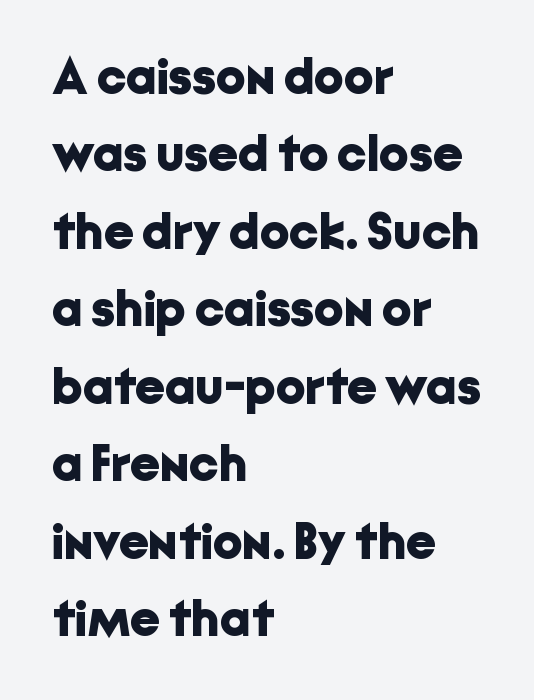
The image shows 52 px bold sans-serif type, upright; set left-aligned, normal line spacing (1.49x), normal letter spacing, not underlined; low stroke contrast and a medium x-height.
